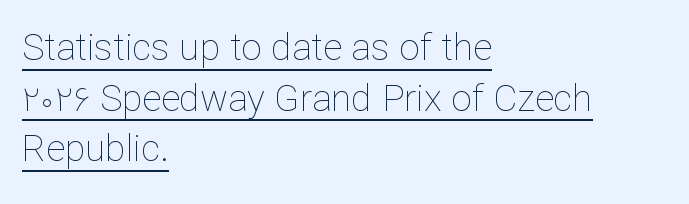
Q: Is the text bold? A: No.
Q: Is the text italic (slanted)? A: No, it is upright.
Q: Is the text underlined? A: Yes.
Q: How is the paragraph aligned? A: Left-aligned.
Q: Is the spacing between letters normal or unusually wide? A: Normal.
Q: Is the spacing between lines tight, normal or loose? A: Normal.
Q: Width (condensed, normal, or wide)? A: Normal.
Q: Stroke contrast? A: Low.
Q: x-height? A: Medium.
Q: Monospaced? A: No.
